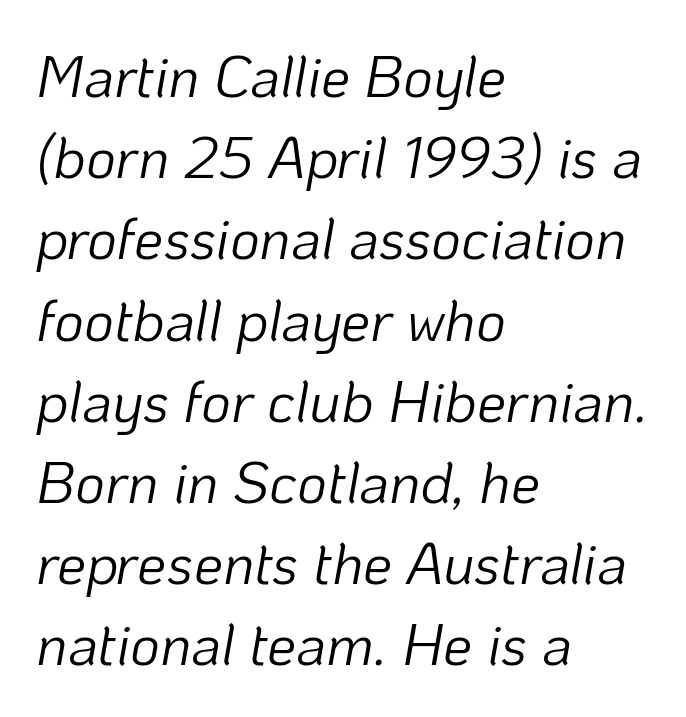
The image shows 58 px light type, italic (leaning right); set left-aligned, normal line spacing (1.4x), normal letter spacing, not underlined; low stroke contrast and a medium x-height.
